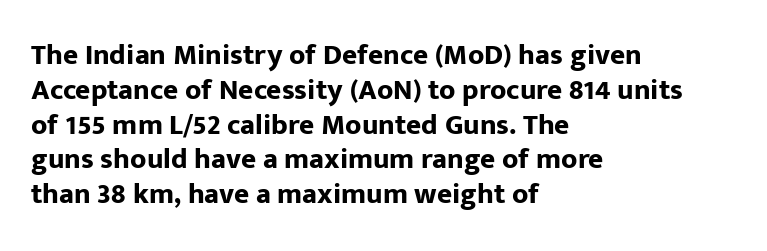
The image shows 29 px bold sans-serif type, upright; set left-aligned, line spacing 1.2x, normal letter spacing, not underlined; low stroke contrast and a medium x-height.
